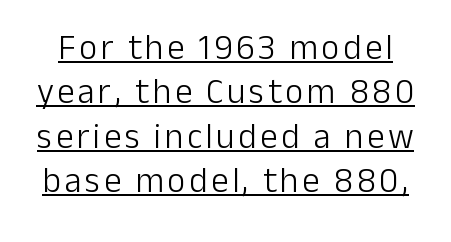
{"serif": "no", "italic": "no", "bold": "no", "weight": "light", "width": "normal", "stroke_contrast": "low", "x_height": "medium", "monospaced": "no", "underline": "yes", "line_spacing": "normal", "line_spacing_ratio": 1.27, "glyph_px": 35}
